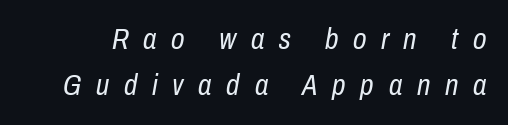
{"italic": "yes", "lean": "right", "slant_degrees": 10, "bold": "no", "weight": "regular", "width": "condensed", "stroke_contrast": "low", "x_height": "medium", "monospaced": "no", "underline": "no", "line_spacing": "normal", "line_spacing_ratio": 1.55, "letter_spacing": "wide", "letter_spacing_em": 0.49, "glyph_px": 30}
